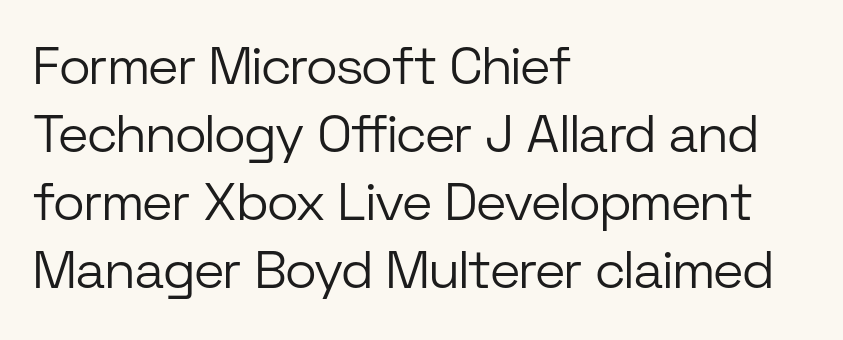
The image shows 53 px light sans-serif type, upright; set left-aligned, normal line spacing (1.28x), normal letter spacing, not underlined; low stroke contrast and a medium x-height.
